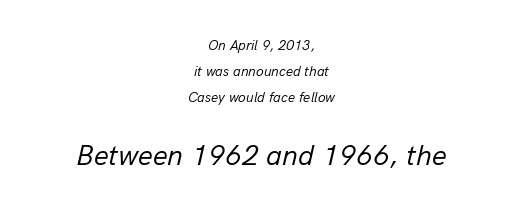
You get the small type first, then a jump to larger type. Vertical stems look standard width or narrower in stroke. Style check: oblique. The area under the type is left untouched. The letters sit at their default tracking, neither squeezed nor spread.
